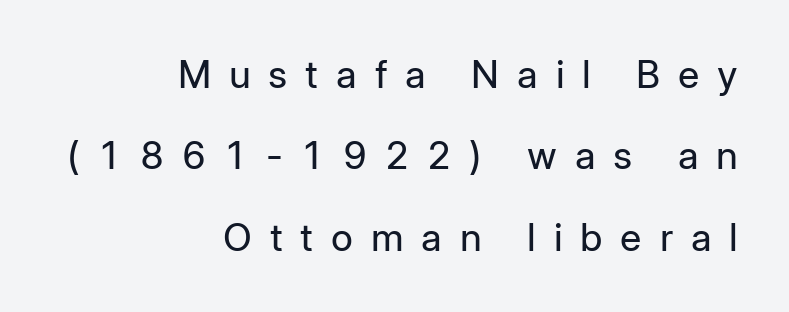
{"serif": "no", "italic": "no", "bold": "no", "weight": "regular", "width": "normal", "stroke_contrast": "low", "x_height": "medium", "monospaced": "no", "underline": "no", "align": "right", "line_spacing": "loose", "line_spacing_ratio": 2.14, "letter_spacing": "wide", "letter_spacing_em": 0.47, "glyph_px": 38}
